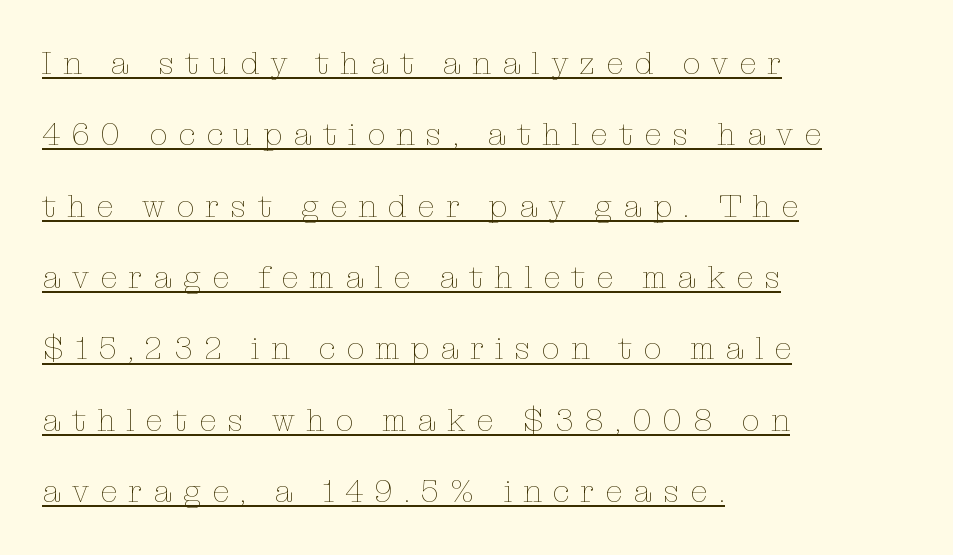
{"italic": "no", "bold": "no", "weight": "thin", "width": "normal", "stroke_contrast": "low", "x_height": "medium", "monospaced": "no", "underline": "yes", "align": "left", "line_spacing": "loose", "line_spacing_ratio": 2.23, "letter_spacing": "wide", "letter_spacing_em": 0.34, "glyph_px": 32}
